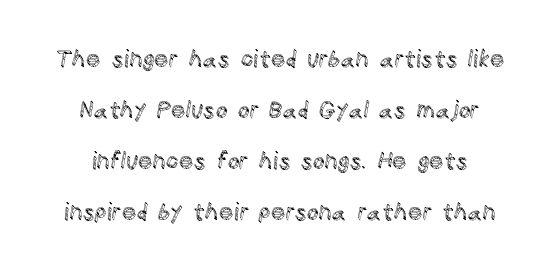
Widely set lines give the paragraph a tall, airy silhouette. Inter-character spacing is left at the font's built-in metrics. Type without underlining.
